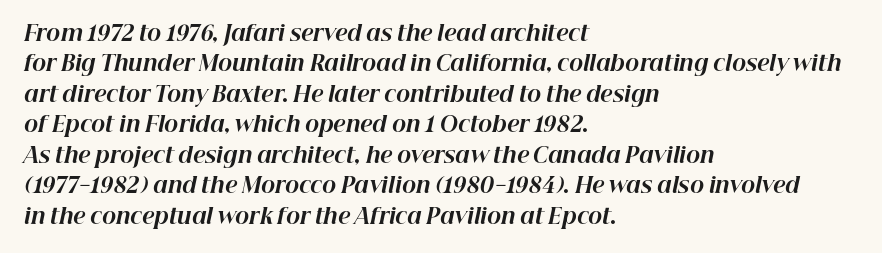
{"italic": "yes", "lean": "right", "slant_degrees": 12, "bold": "yes", "underline": "no", "align": "left", "line_spacing": "normal", "line_spacing_ratio": 1.45, "letter_spacing": "normal", "letter_spacing_em": 0.0, "glyph_px": 21}
